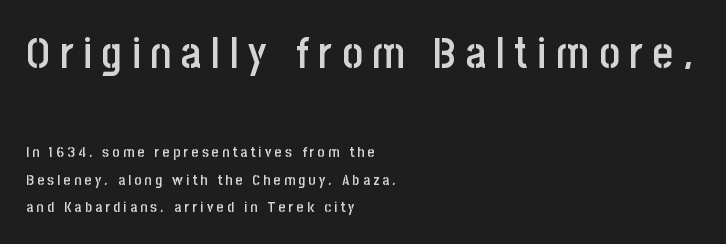
{"serif": "no", "italic": "no", "bold": "semi", "weight": "semibold", "width": "condensed", "stroke_contrast": "low", "x_height": "large", "monospaced": "no", "underline": "no", "align": "left", "line_spacing_ratio": 1.84, "letter_spacing": "wide", "letter_spacing_em": 0.22, "larger_block": "first", "size_ratio": 2.93, "glyph_px": 44}
